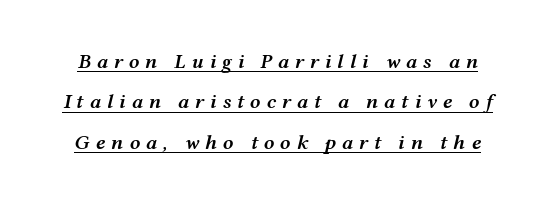
{"italic": "yes", "lean": "right", "slant_degrees": 12, "bold": "semi", "underline": "yes", "line_spacing": "loose", "line_spacing_ratio": 1.92, "letter_spacing": "wide", "letter_spacing_em": 0.27, "glyph_px": 21}
